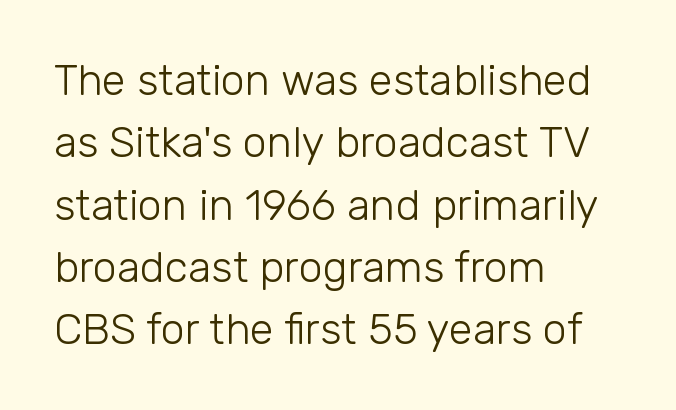
The image shows 43 px light sans-serif type, upright; set left-aligned, normal line spacing (1.45x), normal letter spacing, not underlined; low stroke contrast and a medium x-height.
